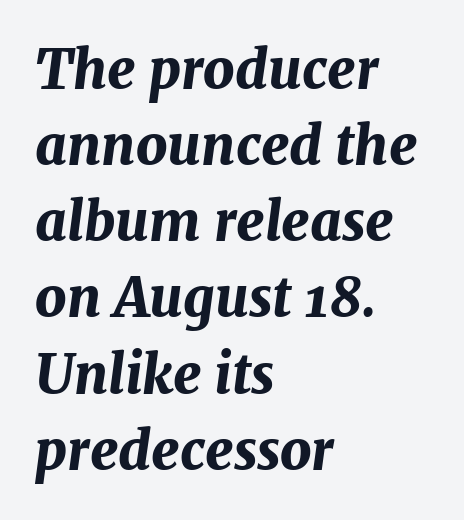
Q: Is the text bold? A: Yes.
Q: Is the text italic (slanted)? A: Yes, it leans right by about 7 degrees.
Q: Is the text underlined? A: No.
Q: How is the paragraph aligned? A: Left-aligned.
Q: Is the spacing between letters normal or unusually wide? A: Normal.
Q: Is the spacing between lines tight, normal or loose? A: Normal.
Q: Width (condensed, normal, or wide)? A: Normal.
Q: Stroke contrast? A: Medium.
Q: x-height? A: Medium.
Q: Monospaced? A: No.
